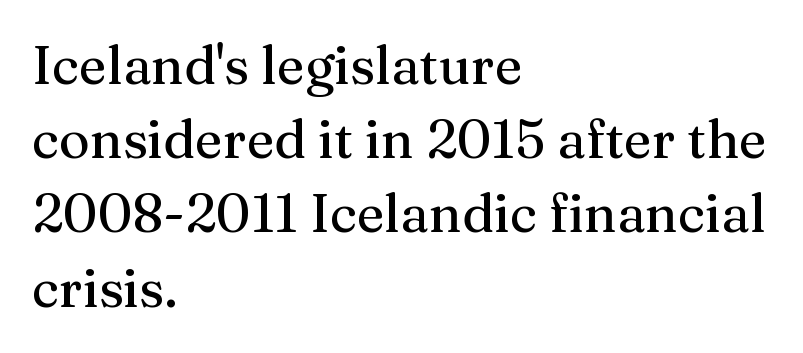
The image shows 53 px serif type, upright; set left-aligned, normal line spacing (1.4x), normal letter spacing, not underlined; medium stroke contrast and a medium x-height.
